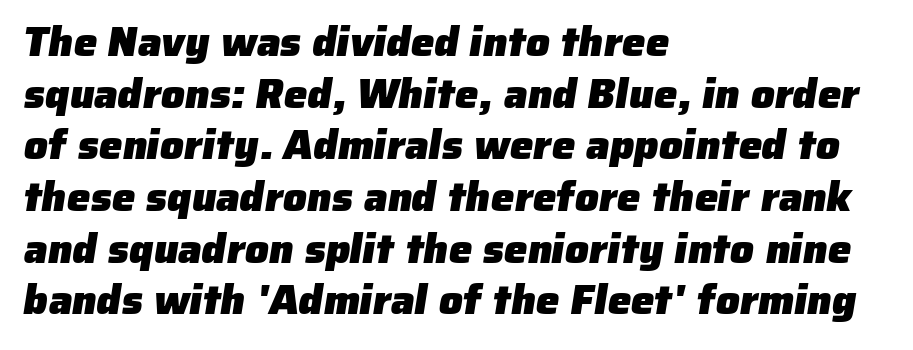
Standard letterfit; no display-style spreading of the glyphs. Anything drawn beneath the words? Only blank space. Weight check: bold — yes, fully. Spacing verdict: proportional, widths tailored to each character. A typesetter would label this face a sans.
